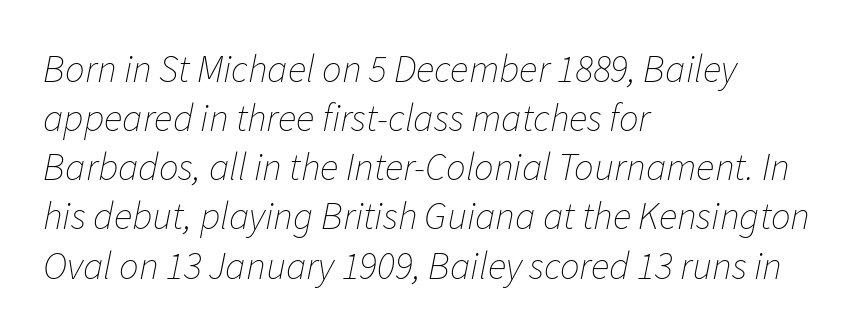
{"italic": "yes", "lean": "right", "slant_degrees": 11, "bold": "no", "weight": "thin", "width": "normal", "stroke_contrast": "low", "x_height": "medium", "monospaced": "no", "underline": "no", "align": "left", "line_spacing": "normal", "line_spacing_ratio": 1.26, "letter_spacing": "normal", "letter_spacing_em": 0.0, "glyph_px": 39}
